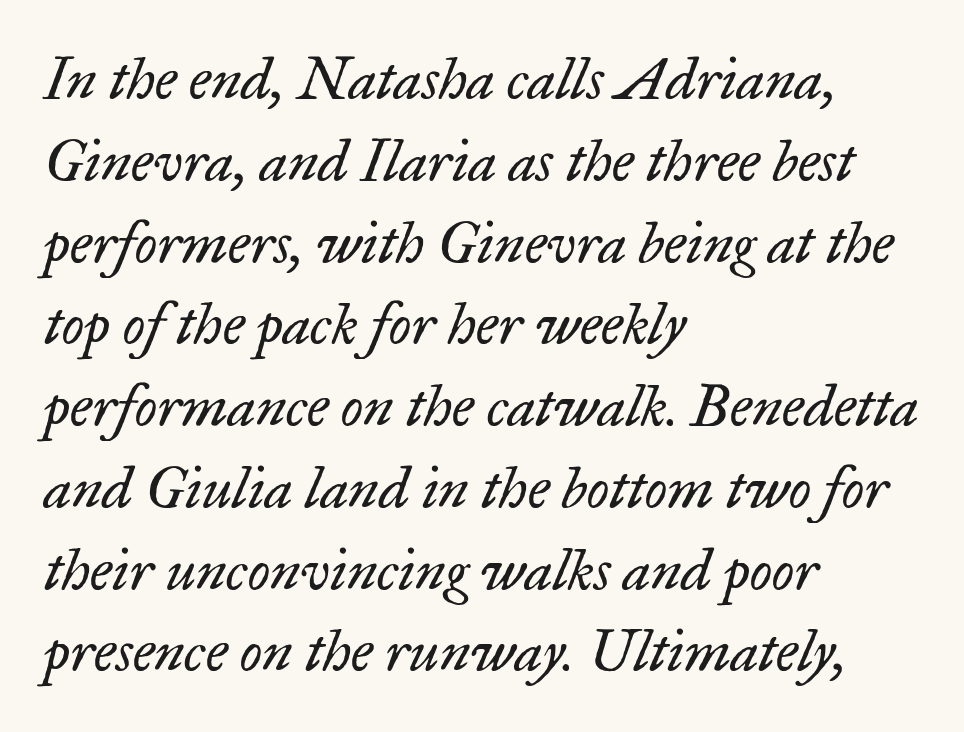
The image shows 58 px regular-weight serif type, italic (leaning right); set left-aligned, normal line spacing (1.41x), normal letter spacing, not underlined; low stroke contrast and a small x-height.
